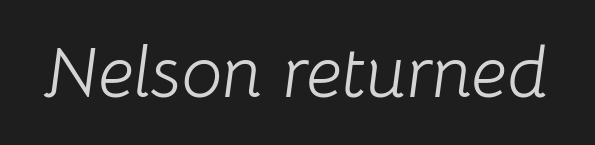
A light-to-regular cut is what we see here. Nothing unusual about the tracking: characters are spaced as the font intends. The font's italic variant was chosen for this text. Any mark beneath the type? The region is blank. A typesetter would call this proportional, since set widths differ per character.
